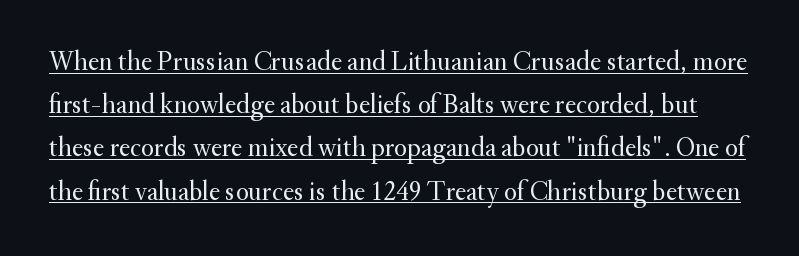
Q: Is the text bold? A: No.
Q: Is the text italic (slanted)? A: No, it is upright.
Q: Is the text underlined? A: Yes.
Q: Is the spacing between letters normal or unusually wide? A: Normal.
Q: Is the spacing between lines tight, normal or loose? A: Normal.
